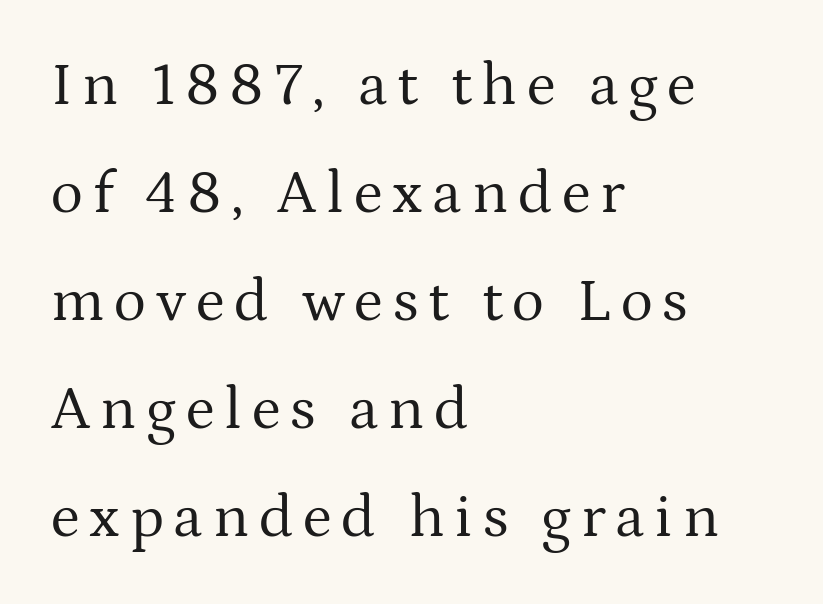
The ragged edge is on the right, which tells us the setting is flush left. I'd call this a serif setting — the letters wear small feet. This rendering features lettering with no underline. Stems and bowls with no extra thickness — not bold. Is there any slant? The stems are plumb. You could not count columns in this text — the font is proportionally spaced.
